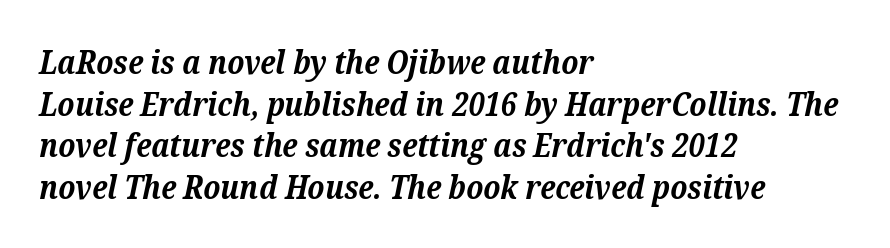
The image shows 32 px bold serif type, italic (leaning right); set left-aligned, normal line spacing (1.3x), normal letter spacing, not underlined; medium stroke contrast and a medium x-height.
